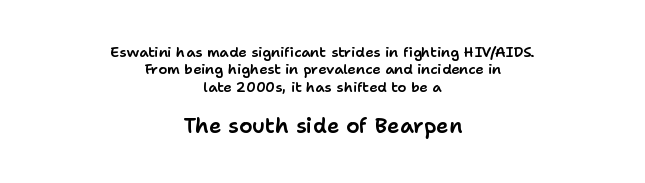
{"italic": "no", "underline": "no", "align": "center", "line_spacing": "normal", "line_spacing_ratio": 1.25, "letter_spacing": "normal", "letter_spacing_em": 0.0, "larger_block": "second", "size_ratio": 1.5, "glyph_px": 21}
